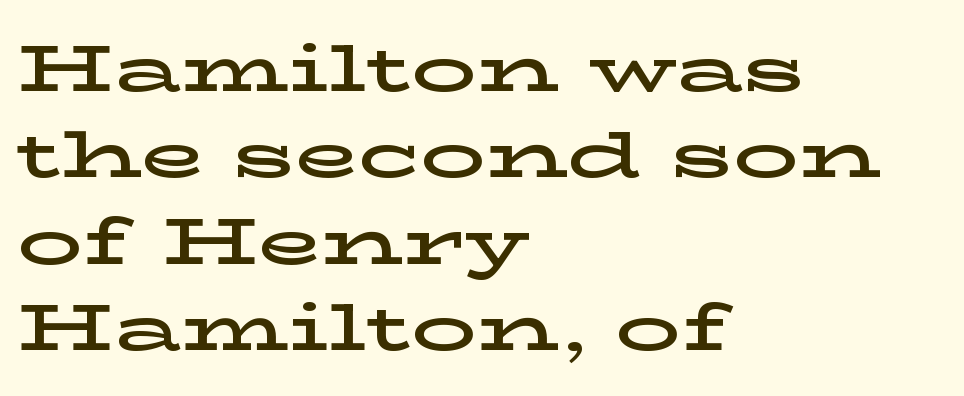
Q: Is the text italic (slanted)? A: No, it is upright.
Q: Is the typeface a serif or a sans-serif typeface? A: Serif.
Q: Is the text underlined? A: No.
Q: How is the paragraph aligned? A: Left-aligned.
Q: Is the spacing between letters normal or unusually wide? A: Normal.
Q: Is the spacing between lines tight, normal or loose? A: Normal.
Q: Width (condensed, normal, or wide)? A: Wide.
Q: Stroke contrast? A: Low.
Q: x-height? A: Medium.
Q: Monospaced? A: No.
